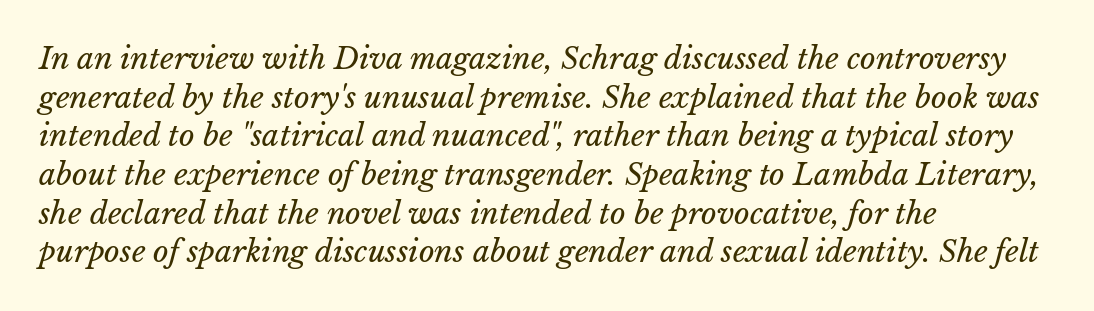
The image shows 30 px regular-weight type; set left-aligned, normal line spacing (1.29x), normal letter spacing, not underlined; low stroke contrast and a medium x-height.
